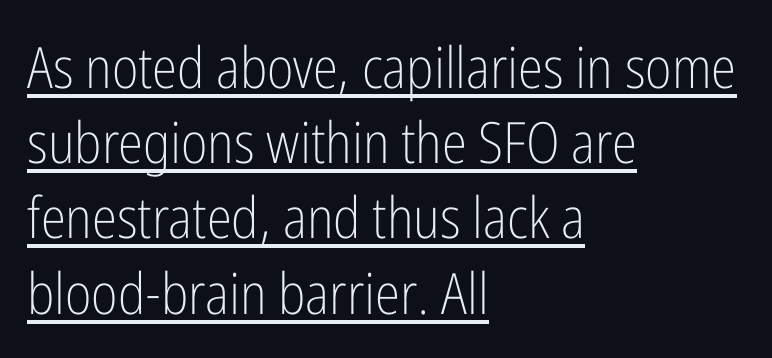
Q: Is the text bold? A: No.
Q: Is the text italic (slanted)? A: No, it is upright.
Q: Is the typeface a serif or a sans-serif typeface? A: Sans-serif.
Q: Is the text underlined? A: Yes.
Q: How is the paragraph aligned? A: Left-aligned.
Q: Is the spacing between letters normal or unusually wide? A: Normal.
Q: Is the spacing between lines tight, normal or loose? A: Normal.
Q: Width (condensed, normal, or wide)? A: Condensed.
Q: Stroke contrast? A: Low.
Q: x-height? A: Medium.
Q: Monospaced? A: No.
